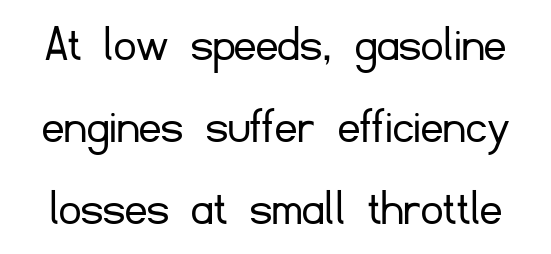
{"serif": "no", "italic": "no", "bold": "no", "weight": "light", "width": "normal", "stroke_contrast": "low", "x_height": "small", "monospaced": "no", "underline": "no", "line_spacing": "normal", "line_spacing_ratio": 1.52, "letter_spacing": "normal", "letter_spacing_em": 0.0, "glyph_px": 54}
